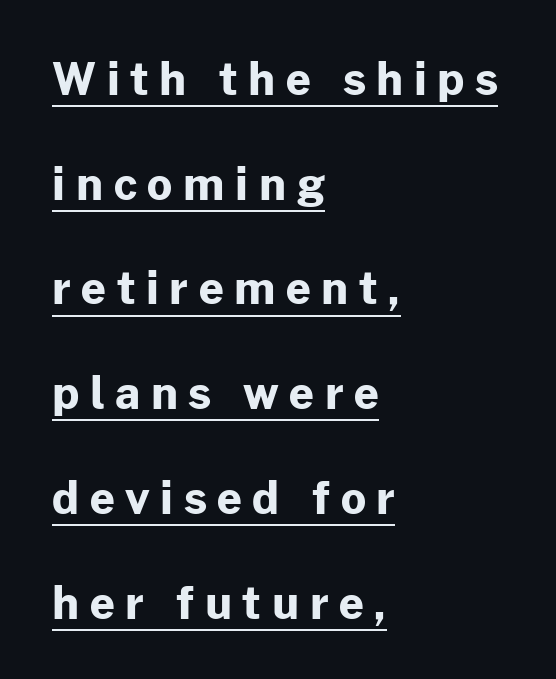
Q: Is the text bold? A: Yes.
Q: Is the text italic (slanted)? A: No, it is upright.
Q: Is the typeface a serif or a sans-serif typeface? A: Sans-serif.
Q: Is the text underlined? A: Yes.
Q: How is the paragraph aligned? A: Left-aligned.
Q: Is the spacing between letters normal or unusually wide? A: Unusually wide.
Q: Is the spacing between lines tight, normal or loose? A: Loose.
Q: Width (condensed, normal, or wide)? A: Normal.
Q: Stroke contrast? A: Low.
Q: x-height? A: Medium.
Q: Monospaced? A: No.
